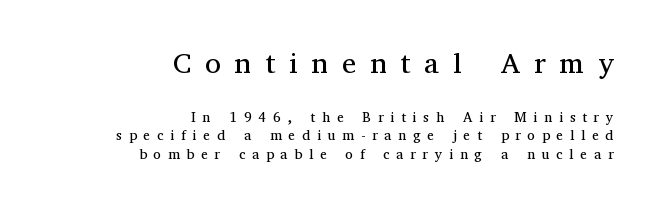
Q: Is the text bold? A: No.
Q: Is the text italic (slanted)? A: No, it is upright.
Q: Is the typeface a serif or a sans-serif typeface? A: Serif.
Q: Is the text underlined? A: No.
Q: How is the paragraph aligned? A: Right-aligned.
Q: Is the spacing between letters normal or unusually wide? A: Unusually wide.
Q: Is the spacing between lines tight, normal or loose? A: Normal.
Q: Which block of text is set in a larger size, the first (top) or the second (bottom)? A: The first (top) one.
Q: Width (condensed, normal, or wide)? A: Normal.
Q: Stroke contrast? A: Medium.
Q: x-height? A: Medium.
Q: Monospaced? A: No.
